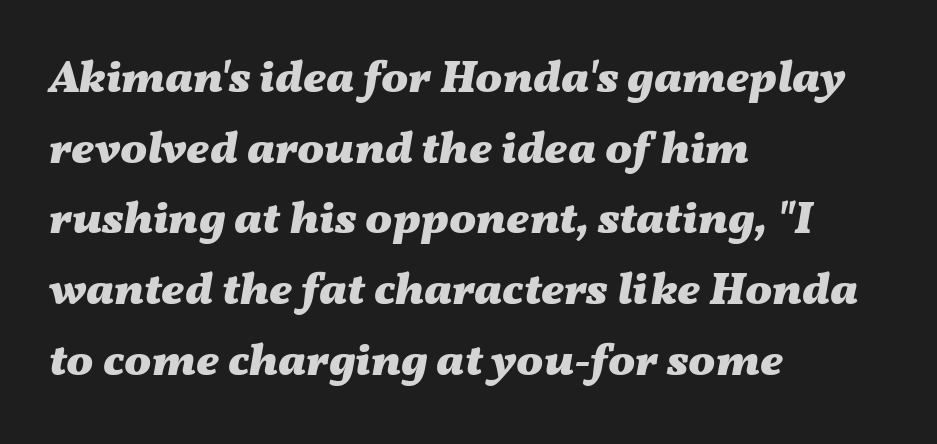
The image shows 45 px heavy, wide type, italic (leaning right); set left-aligned, normal line spacing (1.57x), normal letter spacing, not underlined; medium stroke contrast and a medium x-height.
